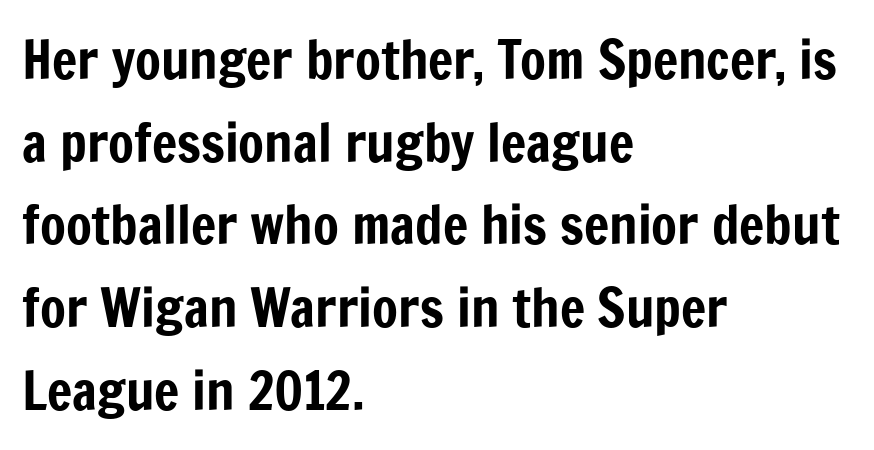
Type style note: lacks serifs. Here the glyphs are tracked normally, forming tight word shapes. These lines are rendered in a variable-pitch font. The rows are spaced the way most documents space them.
